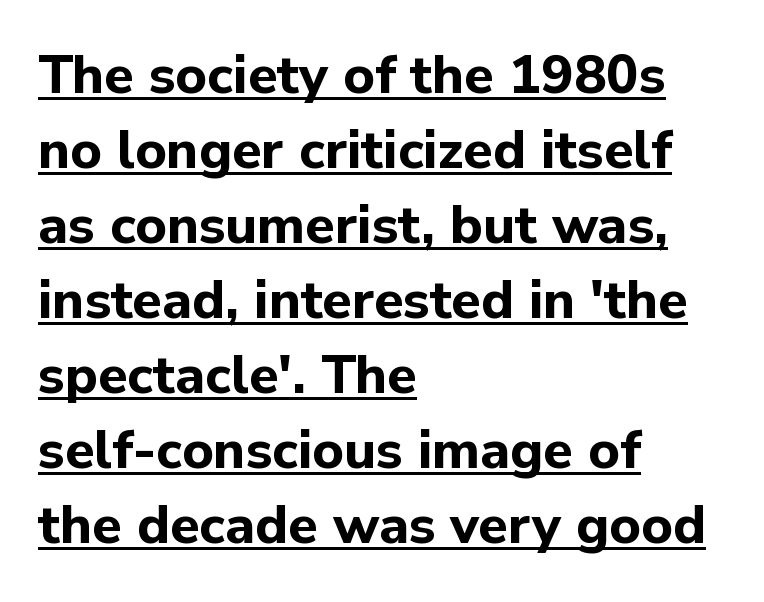
Default kerning and tracking; the words read as compact shapes. Quick note: interline space is typical. This rendering features underlined lettering. The type sits square on the baseline with zero lean. Note: no serifs on the glyphs. All the whitespace from short lines collects on the right.
